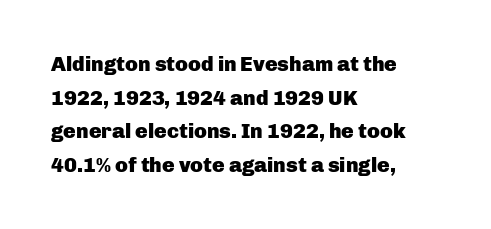
The image shows 21 px bold type, upright; set left-aligned, normal line spacing (1.6x), normal letter spacing, not underlined.
